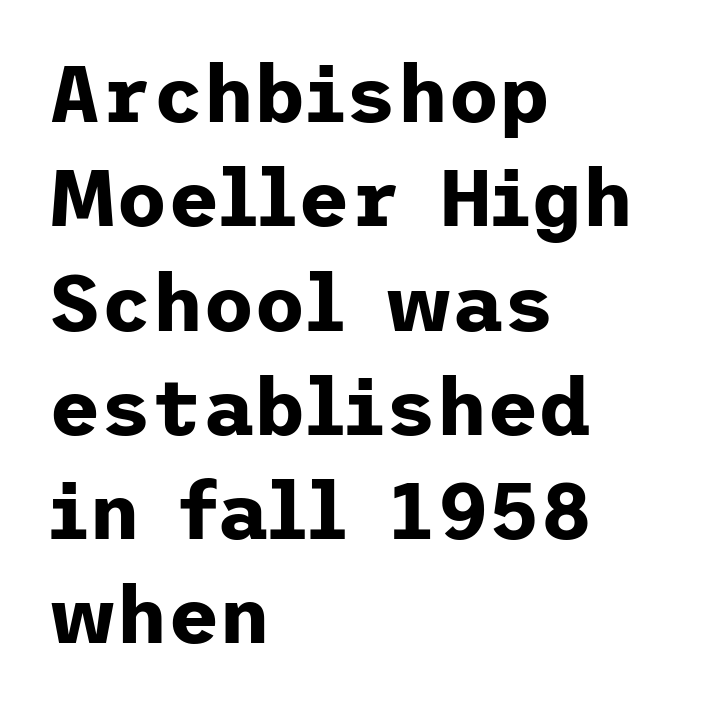
Letterform terminals end flat and unadorned throughout the passage. Reading down the block, your eye returns to a fixed left position each line. The rows are spaced the way most documents space them. Rule under the text: the space is simply empty.
